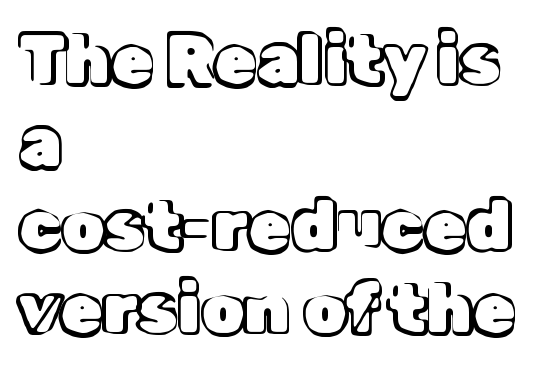
{"italic": "no", "width": "normal", "x_height": "medium", "monospaced": "no", "underline": "no", "align": "left", "line_spacing_ratio": 1.22, "letter_spacing": "normal", "letter_spacing_em": 0.0, "glyph_px": 68}
